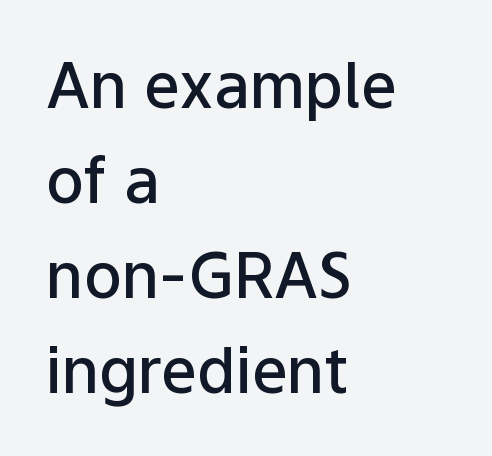
Q: Is the text bold? A: Semi-bold.
Q: Is the text italic (slanted)? A: No, it is upright.
Q: Is the typeface a serif or a sans-serif typeface? A: Sans-serif.
Q: Is the text underlined? A: No.
Q: How is the paragraph aligned? A: Left-aligned.
Q: Is the spacing between letters normal or unusually wide? A: Normal.
Q: Is the spacing between lines tight, normal or loose? A: Normal.
Q: Width (condensed, normal, or wide)? A: Normal.
Q: Stroke contrast? A: Low.
Q: x-height? A: Medium.
Q: Monospaced? A: No.
